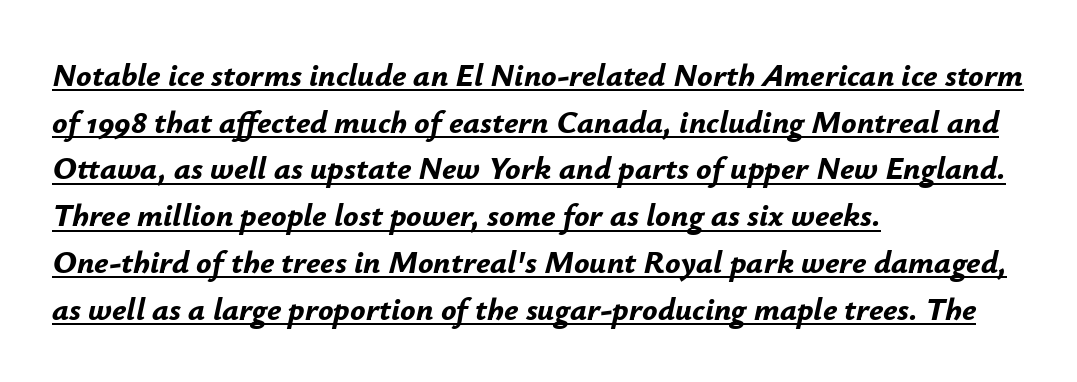
The image shows 32 px bold type, italic (leaning right); set left-aligned, normal line spacing (1.46x), normal letter spacing, underlined; low stroke contrast and a small x-height.
